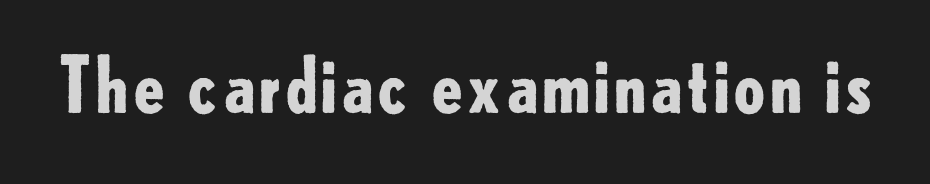
The image shows 75 px bold sans-serif type, upright; set normal letter spacing, not underlined; low stroke contrast and a small x-height.
